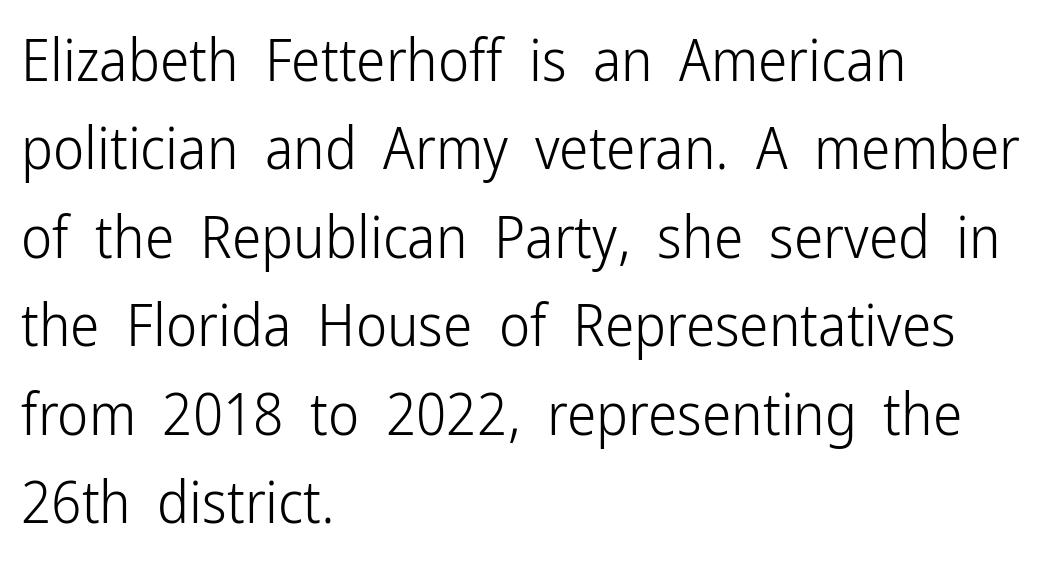
Q: Is the text bold? A: No.
Q: Is the text italic (slanted)? A: No, it is upright.
Q: Is the typeface a serif or a sans-serif typeface? A: Sans-serif.
Q: Is the text underlined? A: No.
Q: How is the paragraph aligned? A: Left-aligned.
Q: Is the spacing between letters normal or unusually wide? A: Normal.
Q: Is the spacing between lines tight, normal or loose? A: Normal.
Q: Width (condensed, normal, or wide)? A: Condensed.
Q: Stroke contrast? A: Low.
Q: x-height? A: Medium.
Q: Monospaced? A: No.
